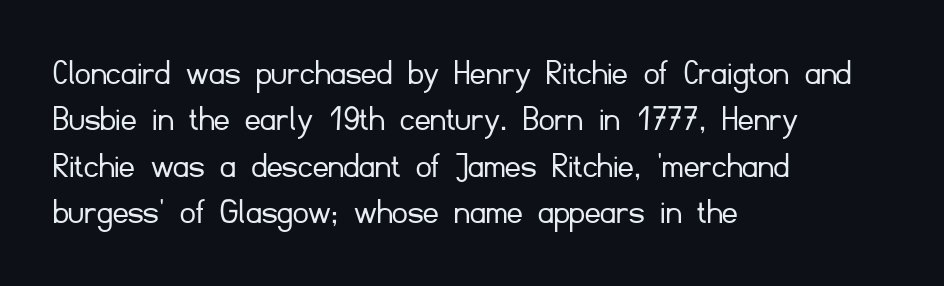
Q: Is the text bold? A: No.
Q: Is the text italic (slanted)? A: No, it is upright.
Q: Is the typeface a serif or a sans-serif typeface? A: Sans-serif.
Q: Is the text underlined? A: No.
Q: How is the paragraph aligned? A: Left-aligned.
Q: Is the spacing between letters normal or unusually wide? A: Normal.
Q: Width (condensed, normal, or wide)? A: Normal.
Q: Stroke contrast? A: Low.
Q: x-height? A: Small.
Q: Monospaced? A: No.
